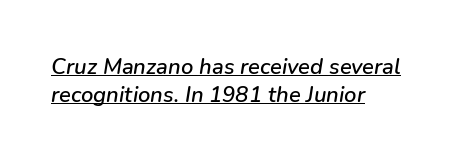
Normally led — the rows are evenly, conventionally spaced. Line beginnings align vertically; line endings do not. Underlined type. The glyphs look as if they've been sheared to an angle. The line texture is even and compact thanks to regular tracking.
